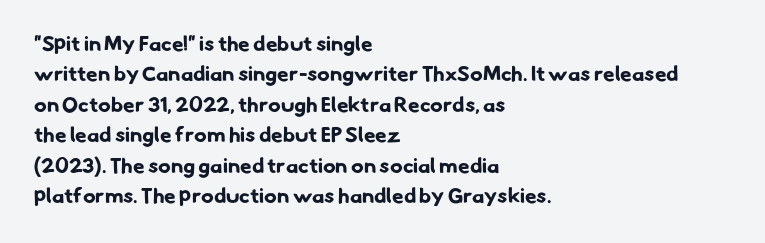
The space directly below the letters is spotless. These lines keep a tight, regular rhythm from letter to letter. Each glyph is drawn with heavy, bold strokes. Leading matches the norm, producing a regular column. Short and long lines alike share a common starting point at left.
